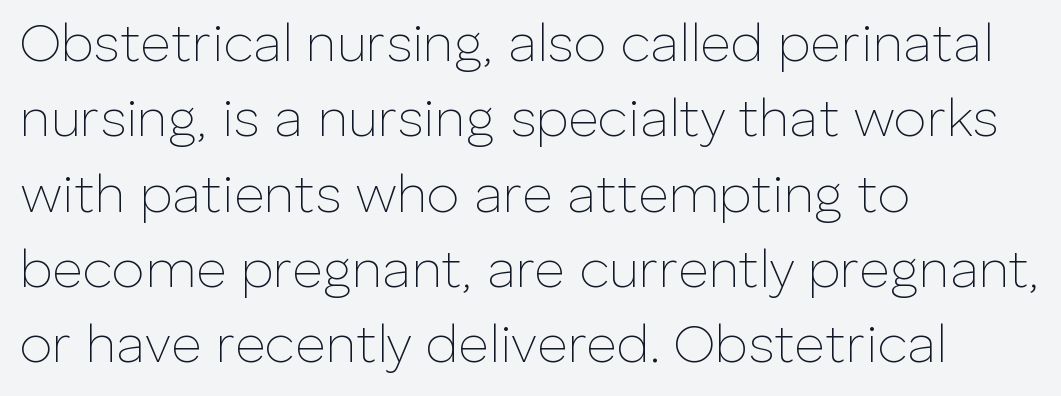
{"serif": "no", "italic": "no", "bold": "no", "weight": "thin", "width": "normal", "stroke_contrast": "low", "x_height": "medium", "monospaced": "no", "underline": "no", "align": "left", "line_spacing": "normal", "line_spacing_ratio": 1.42, "letter_spacing": "normal", "letter_spacing_em": 0.0, "glyph_px": 53}
